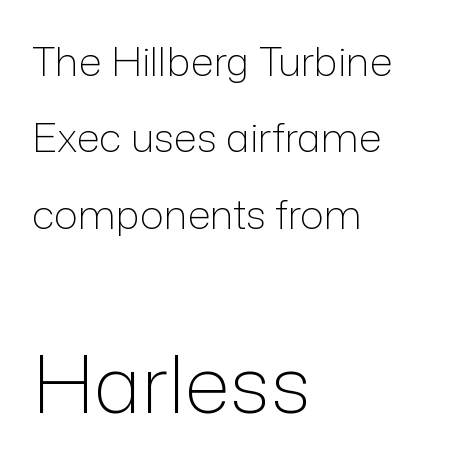
{"serif": "no", "italic": "no", "bold": "no", "weight": "light", "width": "normal", "stroke_contrast": "low", "x_height": "medium", "monospaced": "no", "underline": "no", "align": "left", "line_spacing": "loose", "line_spacing_ratio": 1.91, "letter_spacing": "normal", "letter_spacing_em": 0.0, "larger_block": "second", "size_ratio": 2.0, "glyph_px": 80}
